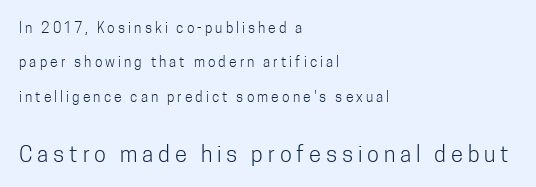
{"italic": "no", "bold": "no", "underline": "no", "align": "left", "line_spacing": "loose", "line_spacing_ratio": 2.46, "letter_spacing": "wide", "letter_spacing_em": 0.22, "larger_block": "second", "size_ratio": 1.57, "glyph_px": 22}
